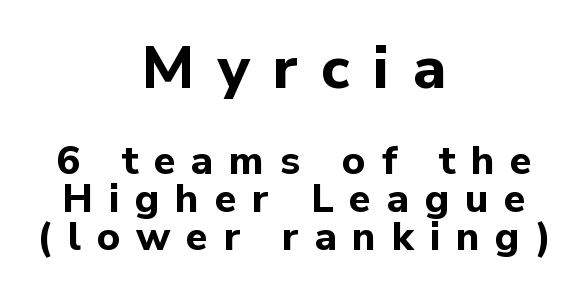
This sample has the flowing, uneven cadence of proportional lettering. The zone under the glyphs is completely vacant. You can tell from the bare stems that sans-serif type was used. Does the lettering tilt? It doesn't — this is upright.
